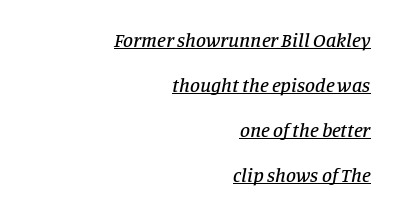
Q: Is the text italic (slanted)? A: Yes, it leans right by about 11 degrees.
Q: Is the text underlined? A: Yes.
Q: How is the paragraph aligned? A: Right-aligned.
Q: Is the spacing between letters normal or unusually wide? A: Normal.
Q: Is the spacing between lines tight, normal or loose? A: Loose.
